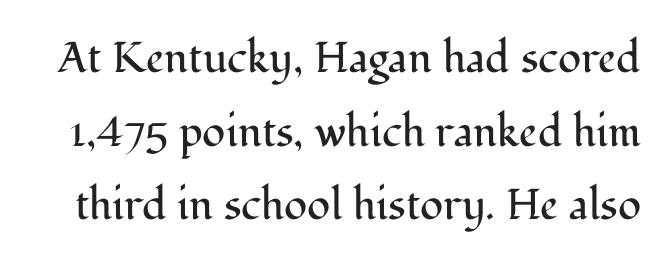
Q: Is the text bold? A: No.
Q: Is the text italic (slanted)? A: No, it is upright.
Q: Is the typeface a serif or a sans-serif typeface? A: Serif.
Q: Is the text underlined? A: No.
Q: Is the spacing between letters normal or unusually wide? A: Normal.
Q: Width (condensed, normal, or wide)? A: Normal.
Q: Stroke contrast? A: Medium.
Q: x-height? A: Medium.
Q: Monospaced? A: No.
